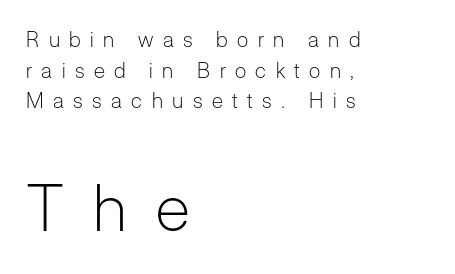
The image shows 64 px light sans-serif type, upright; set left-aligned, normal line spacing (1.46x), unusually wide letter spacing (+0.45 em), not underlined; the second (bottom) block is 3.05x larger; low stroke contrast and a medium x-height.
